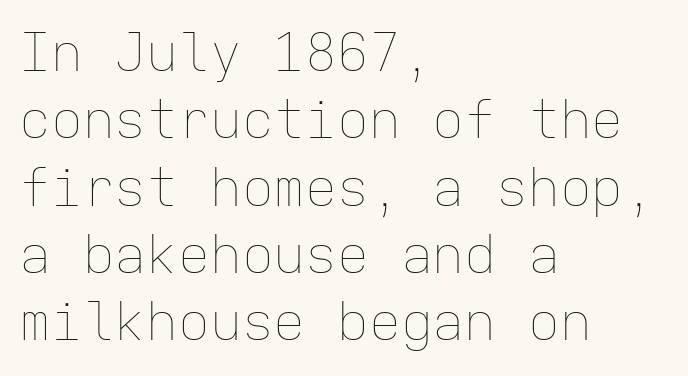
Horizontal alignment here is leftward, the default for most running prose. The rendering uses typewriter-style spacing with identical character cells. The type sits square on the baseline with zero lean. Reading down the column, the eye jumps a familiar distance to each next line.
